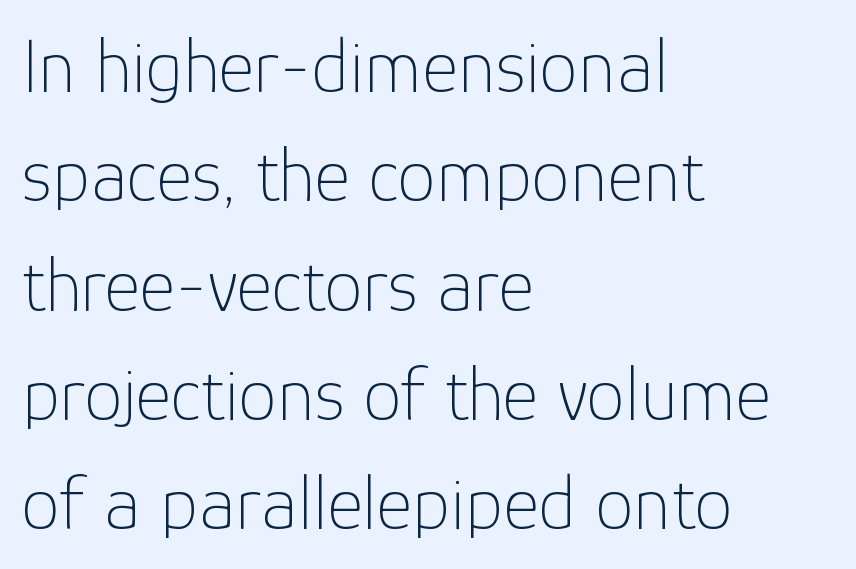
Q: Is the text bold? A: No.
Q: Is the text italic (slanted)? A: No, it is upright.
Q: Is the typeface a serif or a sans-serif typeface? A: Sans-serif.
Q: Is the text underlined? A: No.
Q: How is the paragraph aligned? A: Left-aligned.
Q: Is the spacing between letters normal or unusually wide? A: Normal.
Q: Is the spacing between lines tight, normal or loose? A: Normal.
Q: Width (condensed, normal, or wide)? A: Normal.
Q: Stroke contrast? A: Low.
Q: x-height? A: Medium.
Q: Monospaced? A: No.
